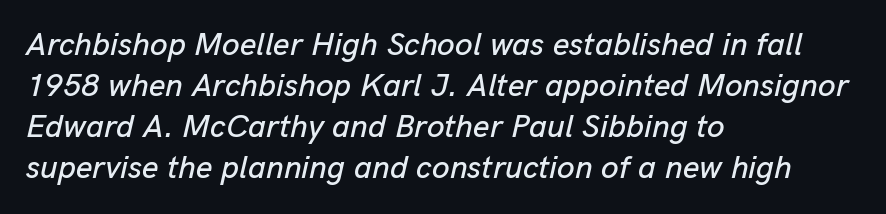
Q: Is the text italic (slanted)? A: Yes, it leans right by about 13 degrees.
Q: Is the text underlined? A: No.
Q: How is the paragraph aligned? A: Left-aligned.
Q: Is the spacing between letters normal or unusually wide? A: Normal.
Q: Is the spacing between lines tight, normal or loose? A: Normal.
Q: Width (condensed, normal, or wide)? A: Normal.
Q: Stroke contrast? A: Low.
Q: x-height? A: Medium.
Q: Monospaced? A: No.
